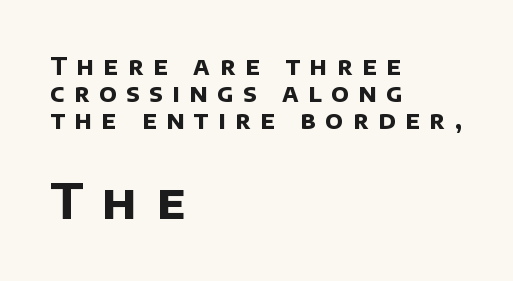
The rag falls on the right side of this text block. Is this a fixed-width face? No — the glyphs have proportional, varying widths. Size contrast runs from small at the top to large at the bottom. The letters are bold, with thick, heavy strokes.
